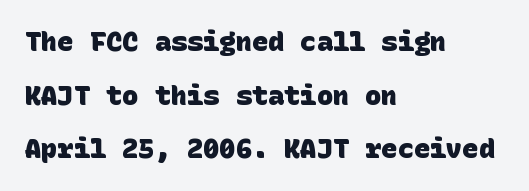
The image shows 27 px bold type; set left-aligned, loose line spacing (1.99x), normal letter spacing, not underlined.
